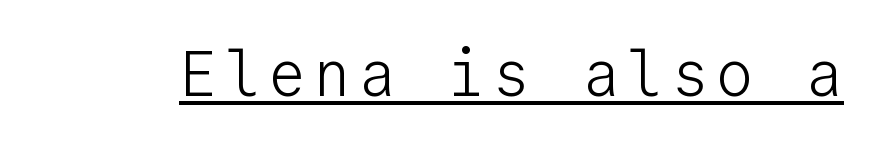
The image shows 63 px light sans-serif type, upright, monospaced; set underlined; low stroke contrast and a medium x-height.
